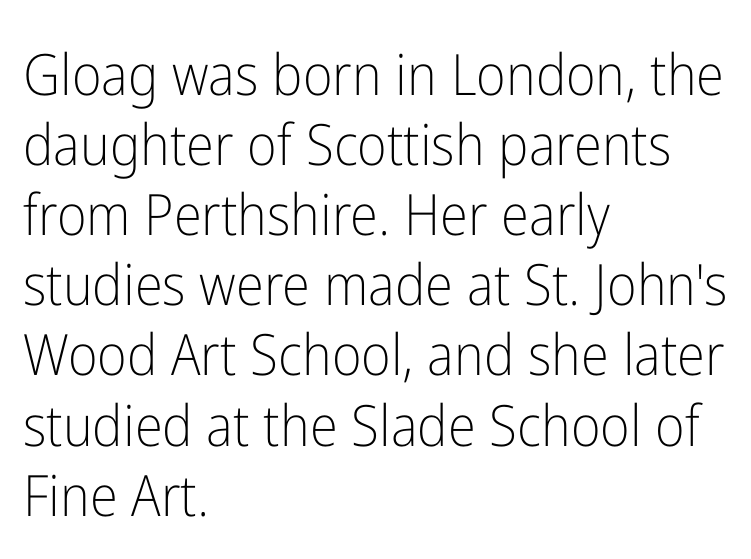
{"serif": "no", "italic": "no", "bold": "no", "weight": "light", "width": "condensed", "stroke_contrast": "low", "x_height": "medium", "monospaced": "no", "underline": "no", "align": "left", "line_spacing_ratio": 1.23, "letter_spacing": "normal", "letter_spacing_em": 0.0, "glyph_px": 57}
